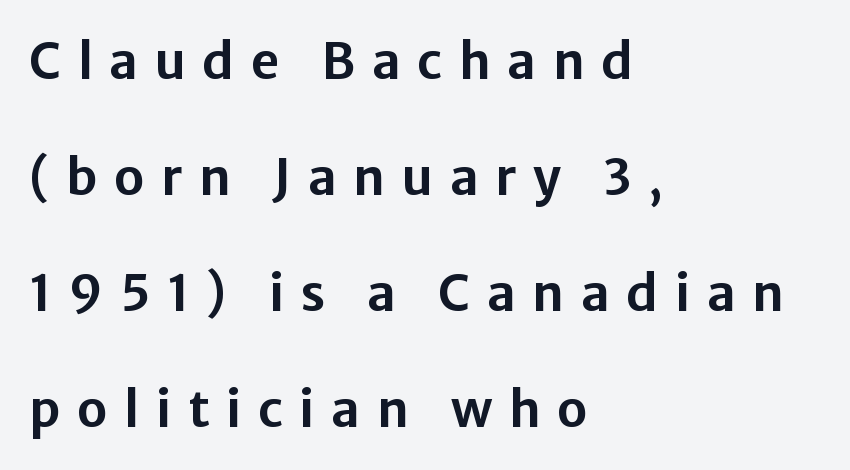
These lines are rendered in a variable-pitch font. The ragged edge is on the right, which tells us the setting is flush left. Quick note: interline space is abundant. Students, note that the glyphs here are deliberately spaced far apart. Decoration check: the copy has no underline. Type style note: lacks serifs.
